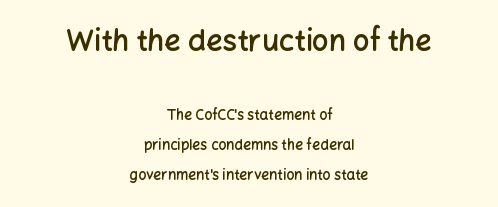
{"serif": "no", "italic": "no", "bold": "semi", "weight": "semibold", "width": "normal", "stroke_contrast": "low", "x_height": "medium", "monospaced": "no", "underline": "no", "align": "center", "line_spacing": "loose", "line_spacing_ratio": 2.14, "letter_spacing": "normal", "letter_spacing_em": 0.0, "larger_block": "first", "size_ratio": 2.07, "glyph_px": 29}
